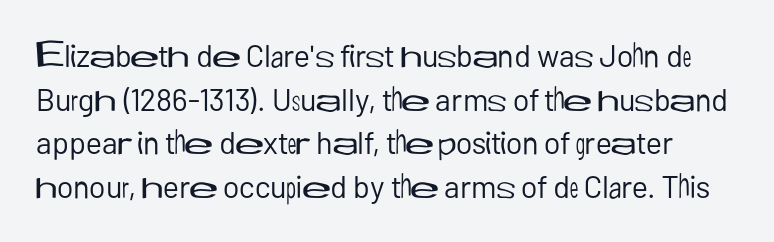
Q: Is the text bold? A: No.
Q: Is the text italic (slanted)? A: No, it is upright.
Q: Is the typeface a serif or a sans-serif typeface? A: Sans-serif.
Q: Is the text underlined? A: No.
Q: Is the spacing between letters normal or unusually wide? A: Normal.
Q: Is the spacing between lines tight, normal or loose? A: Normal.
Q: Width (condensed, normal, or wide)? A: Normal.
Q: Stroke contrast? A: Low.
Q: x-height? A: Medium.
Q: Monospaced? A: No.
